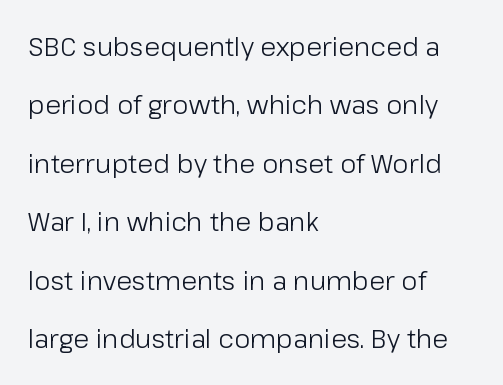
{"italic": "no", "bold": "no", "underline": "no", "align": "left", "line_spacing": "loose", "line_spacing_ratio": 2.25, "letter_spacing": "normal", "letter_spacing_em": 0.0, "glyph_px": 26}
